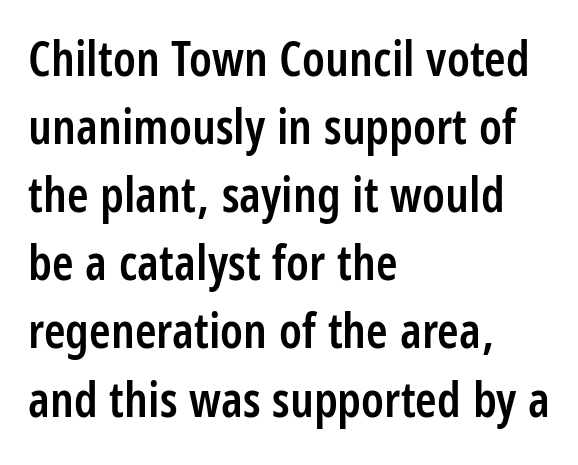
The image shows 49 px semibold, condensed sans-serif type, upright; set left-aligned, normal line spacing (1.39x), normal letter spacing, not underlined; low stroke contrast and a large x-height.
